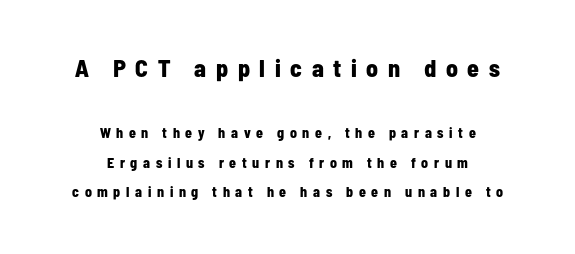
The image shows 24 px bold type, upright; set centered, loose line spacing (2.14x), unusually wide letter spacing (+0.4 em), not underlined; the first (top) block is 1.71x larger.
